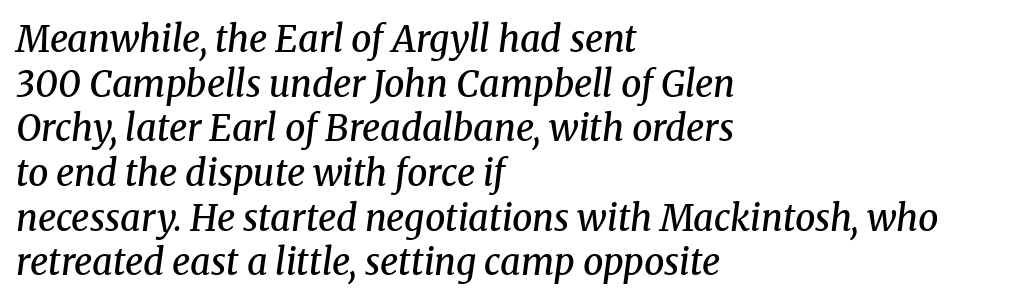
The image shows 36 px semibold serif type, italic (leaning right); set left-aligned, line spacing 1.24x, normal letter spacing, not underlined; medium stroke contrast and a medium x-height.
